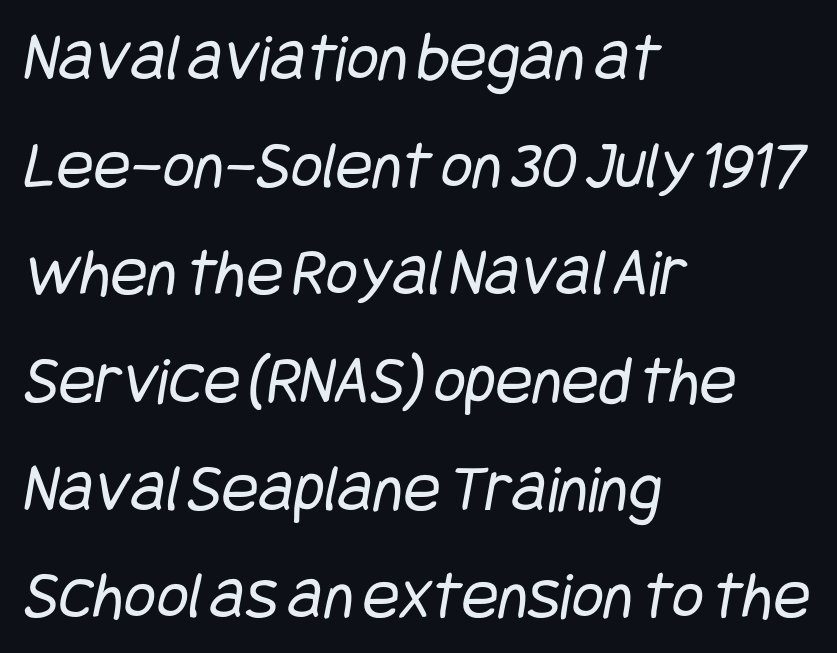
Q: Is the text bold? A: No.
Q: Is the typeface a serif or a sans-serif typeface? A: Sans-serif.
Q: Is the text underlined? A: No.
Q: How is the paragraph aligned? A: Left-aligned.
Q: Is the spacing between letters normal or unusually wide? A: Normal.
Q: Is the spacing between lines tight, normal or loose? A: Normal.
Q: Width (condensed, normal, or wide)? A: Condensed.
Q: Stroke contrast? A: Low.
Q: x-height? A: Large.
